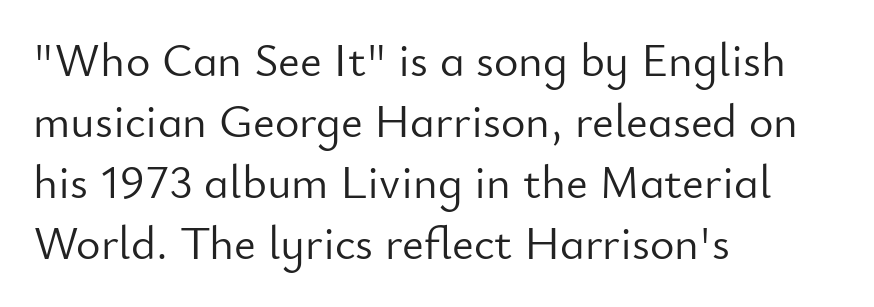
Words appear dense and cohesive because spacing is normal. The characters are drawn with everyday or finer stroke widths. Check the space under the baseline: it is left empty. The text block is weighted toward the left margin, trailing off unevenly rightward. If you drew a line through each stem, it would be perfectly vertical.
